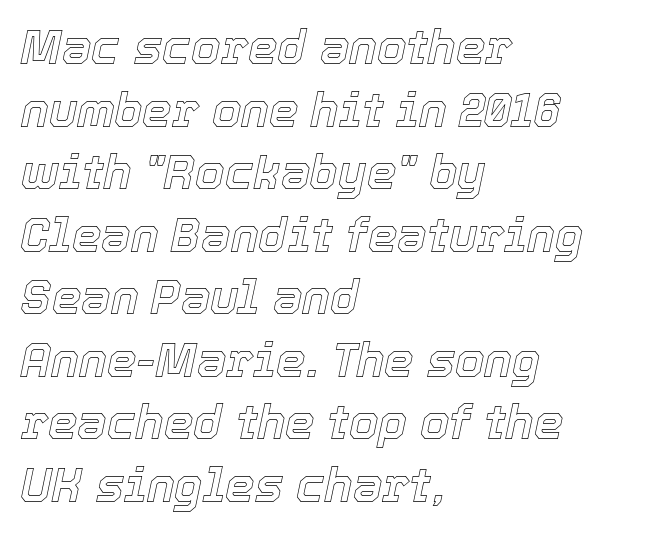
Q: Is the text italic (slanted)? A: Yes, it leans right by about 12 degrees.
Q: Is the text underlined? A: No.
Q: How is the paragraph aligned? A: Left-aligned.
Q: Is the spacing between letters normal or unusually wide? A: Normal.
Q: Is the spacing between lines tight, normal or loose? A: Normal.
Q: Width (condensed, normal, or wide)? A: Normal.
Q: x-height? A: Medium.
Q: Monospaced? A: No.
